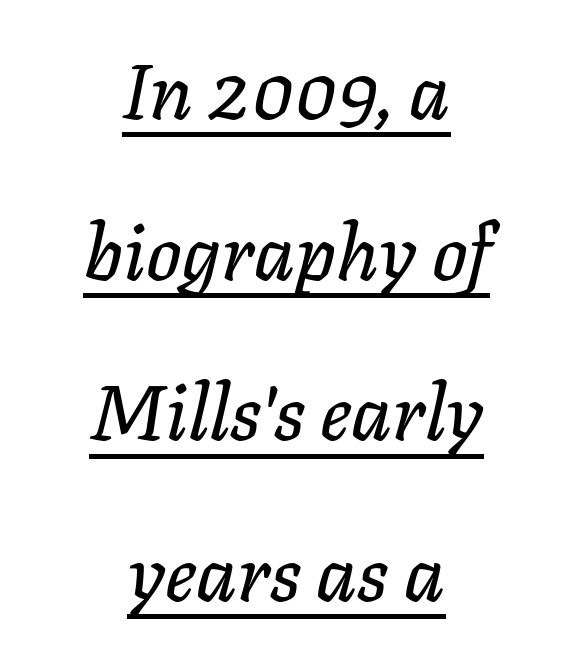
{"italic": "yes", "lean": "right", "slant_degrees": 11, "width": "normal", "stroke_contrast": "low", "x_height": "medium", "monospaced": "no", "underline": "yes", "align": "center", "line_spacing": "loose", "line_spacing_ratio": 2.06, "letter_spacing": "normal", "letter_spacing_em": 0.0, "glyph_px": 78}
